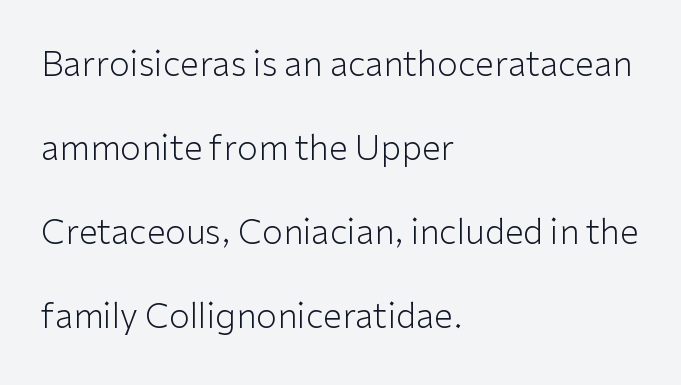
{"serif": "no", "italic": "no", "bold": "no", "weight": "light", "width": "normal", "stroke_contrast": "low", "x_height": "medium", "monospaced": "no", "underline": "no", "align": "left", "line_spacing": "loose", "line_spacing_ratio": 2.47, "letter_spacing": "normal", "letter_spacing_em": 0.0, "glyph_px": 34}
